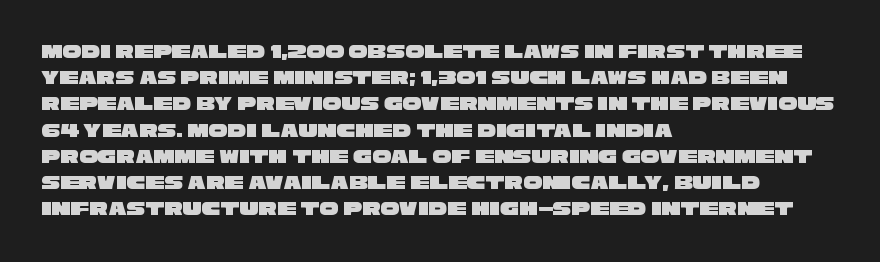
Q: Is the text underlined? A: No.
Q: How is the paragraph aligned? A: Left-aligned.
Q: Is the spacing between letters normal or unusually wide? A: Normal.
Q: Is the spacing between lines tight, normal or loose? A: Normal.
